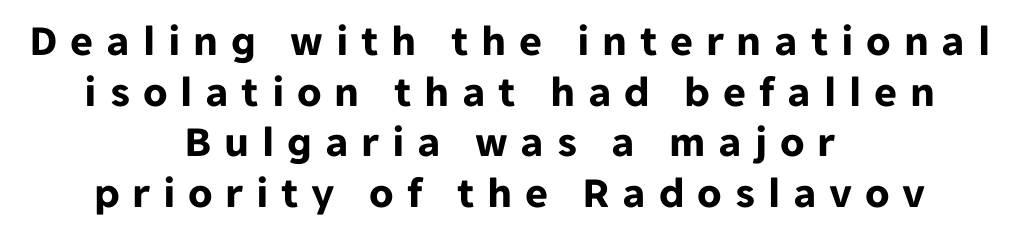
{"serif": "no", "italic": "no", "bold": "yes", "weight": "bold", "width": "normal", "stroke_contrast": "low", "x_height": "medium", "monospaced": "no", "underline": "no", "align": "center", "line_spacing": "tight", "line_spacing_ratio": 1.15, "letter_spacing": "wide", "letter_spacing_em": 0.29, "glyph_px": 44}
